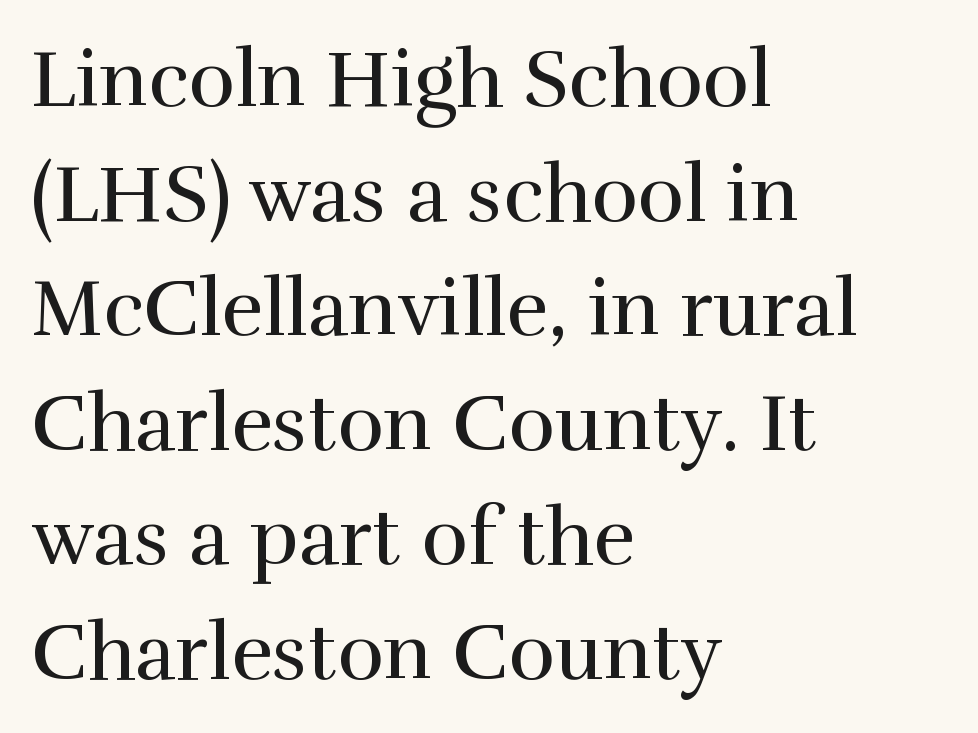
{"serif": "yes", "italic": "no", "bold": "no", "weight": "regular", "width": "normal", "stroke_contrast": "high", "x_height": "medium", "monospaced": "no", "underline": "no", "align": "left", "line_spacing": "normal", "line_spacing_ratio": 1.45, "letter_spacing": "normal", "letter_spacing_em": 0.0, "glyph_px": 79}
